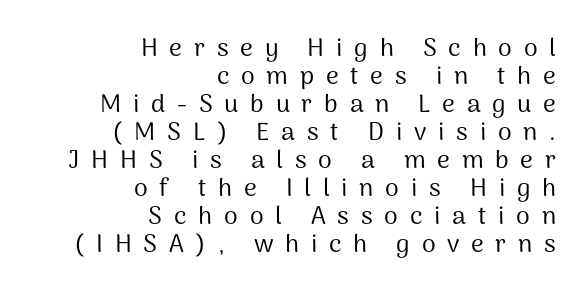
Q: Is the text bold? A: No.
Q: Is the text italic (slanted)? A: No, it is upright.
Q: Is the text underlined? A: No.
Q: How is the paragraph aligned? A: Right-aligned.
Q: Is the spacing between letters normal or unusually wide? A: Unusually wide.
Q: Is the spacing between lines tight, normal or loose? A: Tight.
